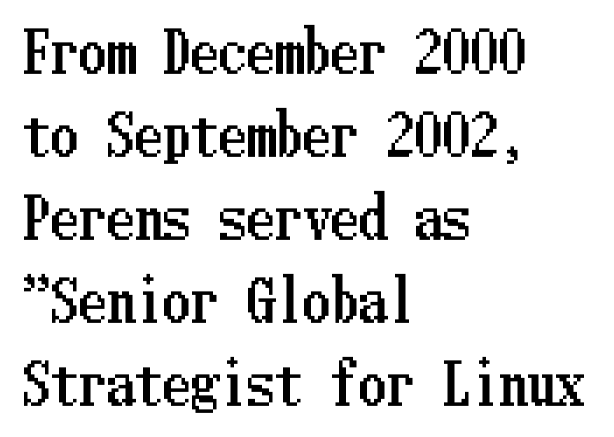
{"italic": "no", "width": "condensed", "stroke_contrast": "low", "x_height": "medium", "underline": "no", "align": "left", "line_spacing": "normal", "line_spacing_ratio": 1.48, "letter_spacing": "normal", "letter_spacing_em": 0.0, "glyph_px": 56}
